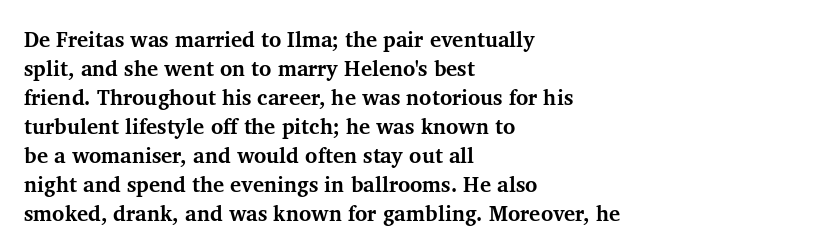
The image shows 21 px bold type, upright; set left-aligned, normal line spacing (1.38x), normal letter spacing, not underlined.
